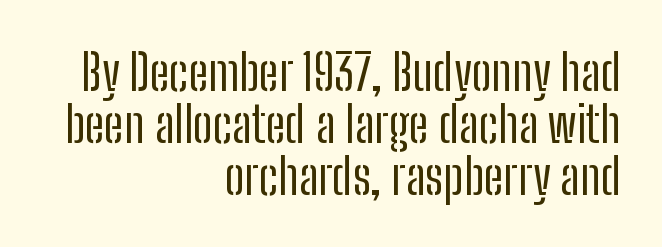
Q: Is the text bold? A: No.
Q: Is the text italic (slanted)? A: No, it is upright.
Q: Is the typeface a serif or a sans-serif typeface? A: Sans-serif.
Q: Is the text underlined? A: No.
Q: How is the paragraph aligned? A: Right-aligned.
Q: Is the spacing between letters normal or unusually wide? A: Normal.
Q: Is the spacing between lines tight, normal or loose? A: Tight.
Q: Width (condensed, normal, or wide)? A: Condensed.
Q: Stroke contrast? A: Low.
Q: x-height? A: Medium.
Q: Monospaced? A: No.
